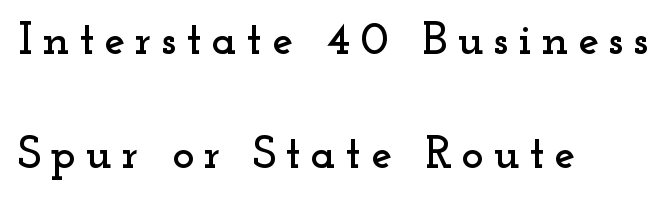
Q: Is the text italic (slanted)? A: No, it is upright.
Q: Is the typeface a serif or a sans-serif typeface? A: Serif.
Q: Is the text underlined? A: No.
Q: How is the paragraph aligned? A: Left-aligned.
Q: Is the spacing between letters normal or unusually wide? A: Unusually wide.
Q: Is the spacing between lines tight, normal or loose? A: Loose.
Q: Width (condensed, normal, or wide)? A: Wide.
Q: Stroke contrast? A: Low.
Q: x-height? A: Small.
Q: Monospaced? A: No.
